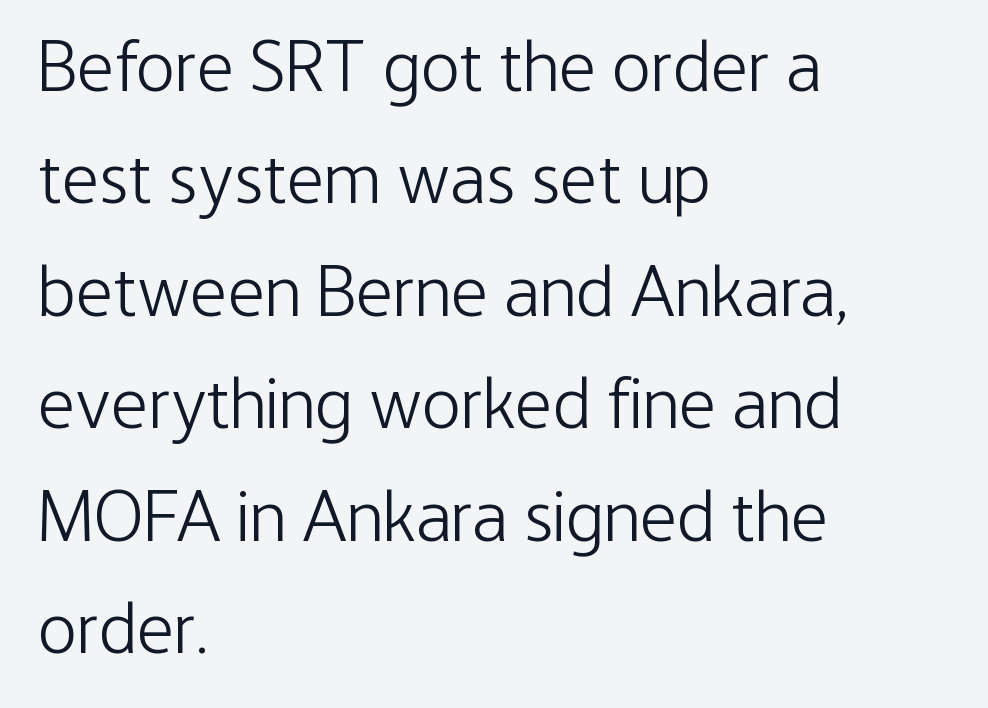
Q: Is the text bold? A: No.
Q: Is the text italic (slanted)? A: No, it is upright.
Q: Is the typeface a serif or a sans-serif typeface? A: Sans-serif.
Q: Is the text underlined? A: No.
Q: How is the paragraph aligned? A: Left-aligned.
Q: Is the spacing between letters normal or unusually wide? A: Normal.
Q: Is the spacing between lines tight, normal or loose? A: Normal.
Q: Width (condensed, normal, or wide)? A: Condensed.
Q: Stroke contrast? A: Low.
Q: x-height? A: Medium.
Q: Monospaced? A: No.
